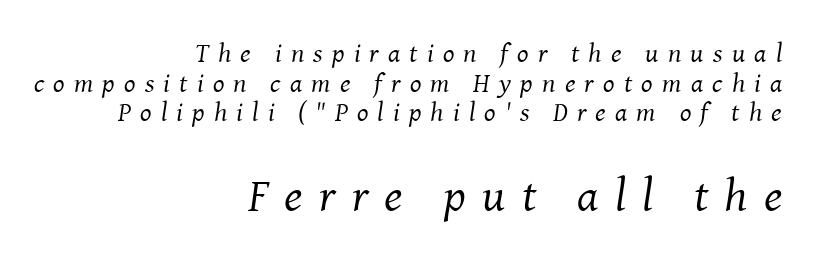
Q: Is the text bold? A: No.
Q: Is the text italic (slanted)? A: Yes, it leans right by about 8 degrees.
Q: Is the typeface a serif or a sans-serif typeface? A: Serif.
Q: Is the text underlined? A: No.
Q: How is the paragraph aligned? A: Right-aligned.
Q: Is the spacing between letters normal or unusually wide? A: Unusually wide.
Q: Is the spacing between lines tight, normal or loose? A: Tight.
Q: Which block of text is set in a larger size, the first (top) or the second (bottom)? A: The second (bottom) one.
Q: Width (condensed, normal, or wide)? A: Normal.
Q: Stroke contrast? A: Medium.
Q: x-height? A: Medium.
Q: Monospaced? A: No.
